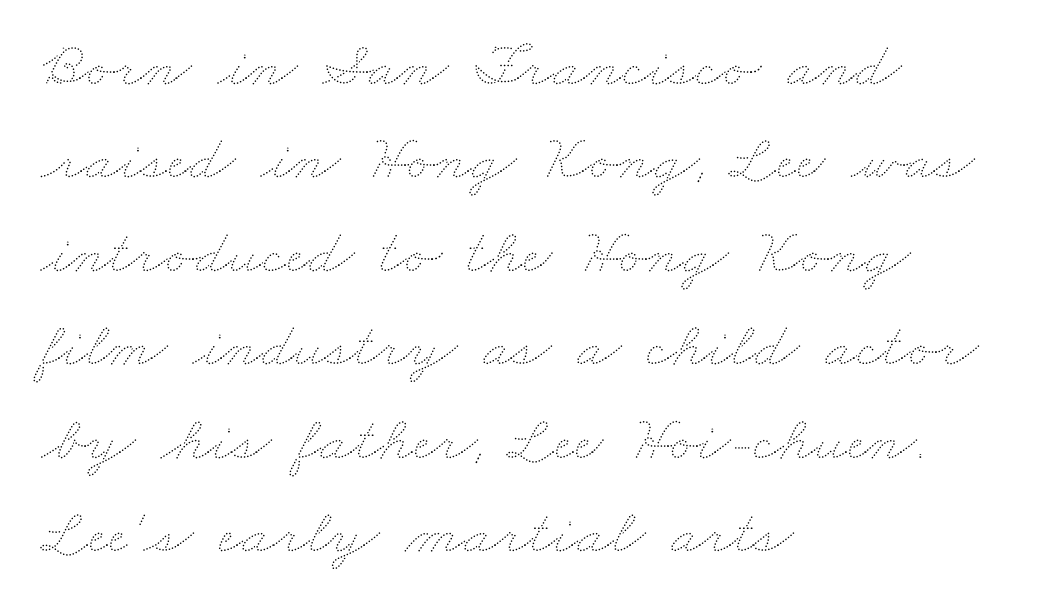
{"bold": "no", "weight": "thin", "width": "wide", "stroke_contrast": "medium", "x_height": "small", "monospaced": "no", "underline": "no", "align": "left", "line_spacing": "normal", "line_spacing_ratio": 1.46, "letter_spacing": "normal", "letter_spacing_em": 0.0, "glyph_px": 64}
